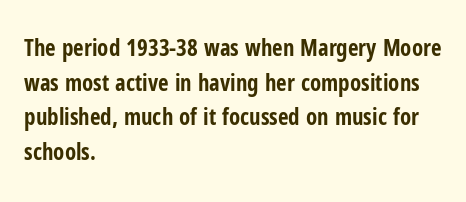
{"italic": "no", "bold": "yes", "underline": "no", "align": "left", "line_spacing": "normal", "line_spacing_ratio": 1.51, "letter_spacing": "normal", "letter_spacing_em": 0.0, "glyph_px": 23}
